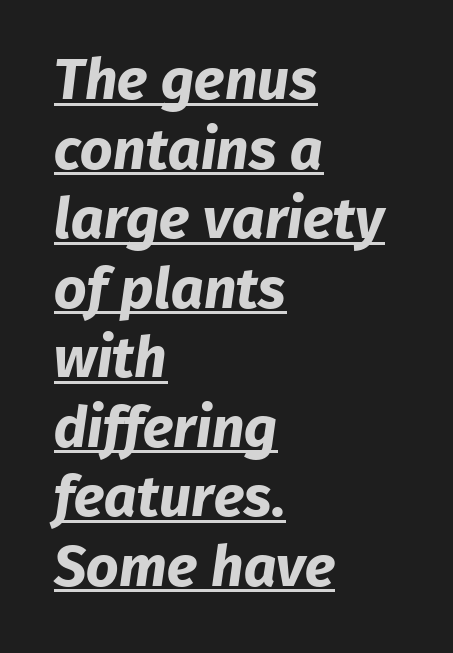
{"serif": "no", "bold": "yes", "weight": "bold", "width": "normal", "stroke_contrast": "low", "x_height": "medium", "monospaced": "no", "underline": "yes", "align": "left", "line_spacing_ratio": 1.22, "letter_spacing": "normal", "letter_spacing_em": 0.0, "glyph_px": 57}
